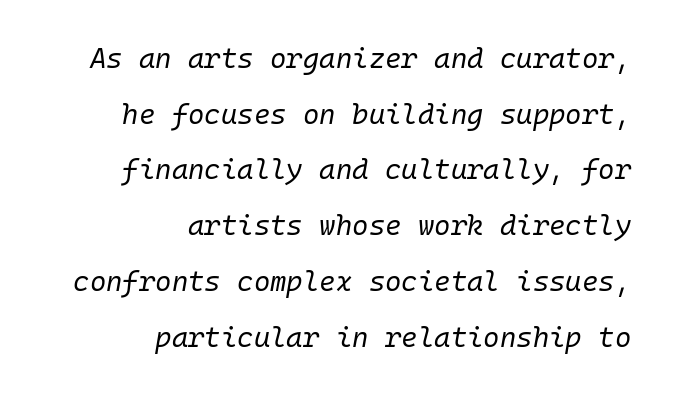
{"italic": "yes", "lean": "right", "slant_degrees": 10, "bold": "no", "weight": "regular", "width": "normal", "stroke_contrast": "low", "x_height": "medium", "monospaced": "yes", "underline": "no", "align": "right", "line_spacing": "loose", "line_spacing_ratio": 1.99, "letter_spacing": "normal", "letter_spacing_em": 0.0, "glyph_px": 28}
